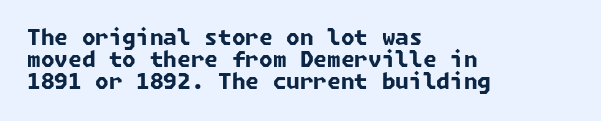
The horizontal fit of the characters is conventional and even. Regarding leading, the lines here are crowded together. The zone under the glyphs is completely vacant. The typesetting leans heavy: a genuine bold. Layout note: lines flush left.
